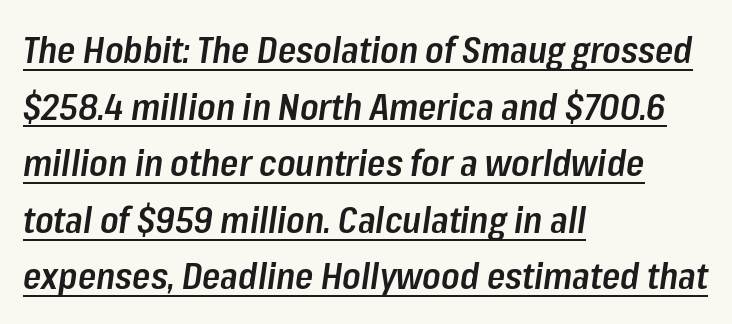
Quick note: italic. Stems and bowls a touch heavier than normal — semibold. The rendering uses the underline text-decoration. This sample is left-justified, so line endings fall wherever the words run out. Is this a fixed-width face? No — the glyphs have proportional, varying widths.
